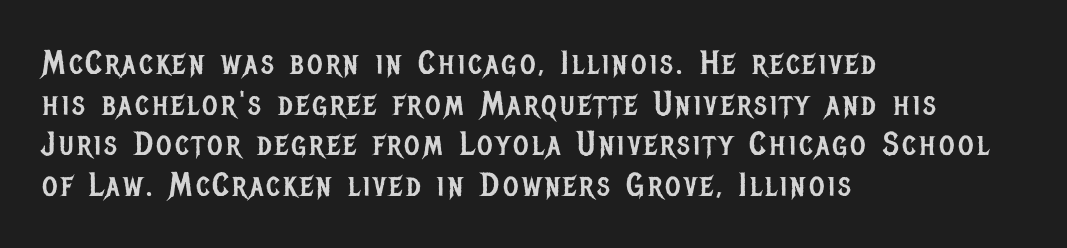
Plain, unruled lines of type. Which margin do the lines hug? The left one — the right edge is uneven. Posture: upright roman. This sample has the flowing, uneven cadence of proportional lettering. The letters carry no serifs — their stems end cleanly without finishing strokes. Ink coverage per letter is moderate at most.
